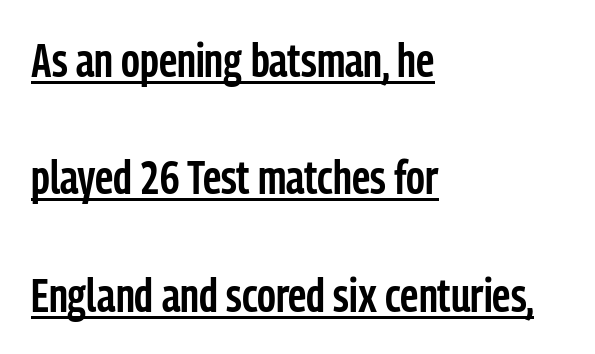
The image shows 47 px semibold, condensed sans-serif type, upright; set left-aligned, loose line spacing (2.5x), normal letter spacing, underlined; low stroke contrast and a medium x-height.
